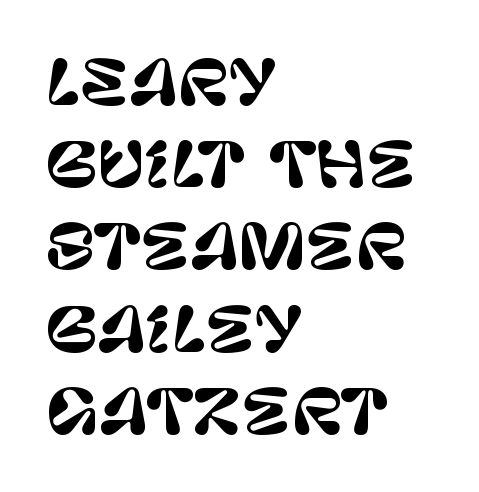
{"serif": "no", "width": "normal", "stroke_contrast": "low", "x_height": "large", "monospaced": "no", "underline": "no", "align": "left", "line_spacing": "normal", "line_spacing_ratio": 1.37, "letter_spacing": "normal", "letter_spacing_em": 0.0, "glyph_px": 60}
